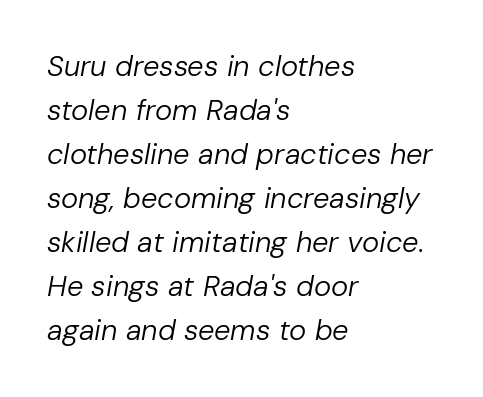
The image shows 29 px regular-weight type, italic (leaning right); set left-aligned, normal line spacing (1.52x), normal letter spacing, not underlined; low stroke contrast and a medium x-height.
